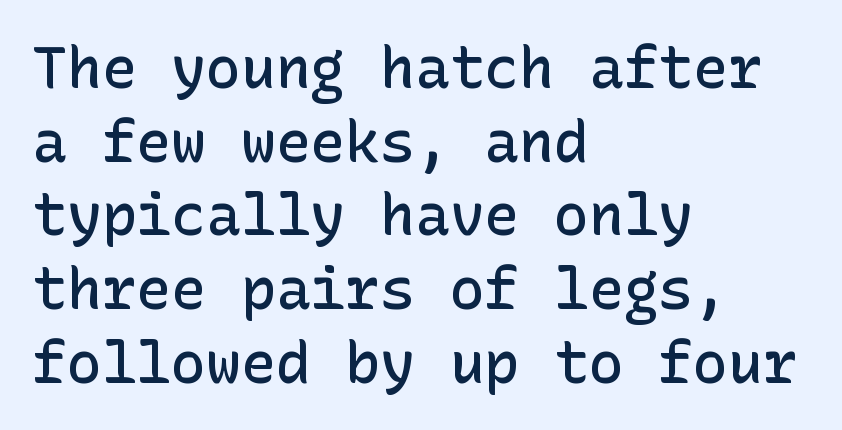
The image shows 58 px semibold sans-serif type, upright; set left-aligned, normal line spacing (1.27x), normal letter spacing, not underlined; low stroke contrast and a medium x-height.
